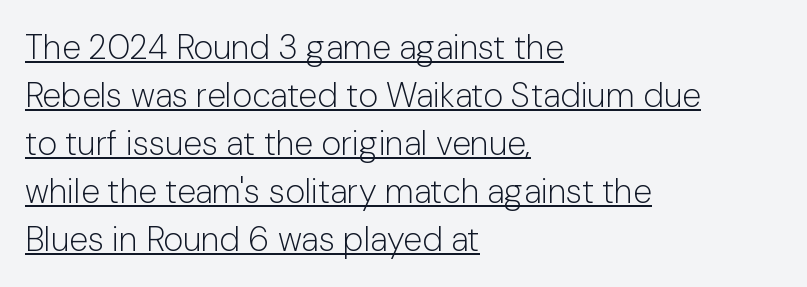
The image shows 34 px light sans-serif type, upright; set left-aligned, normal line spacing (1.41x), normal letter spacing, underlined; low stroke contrast and a medium x-height.
